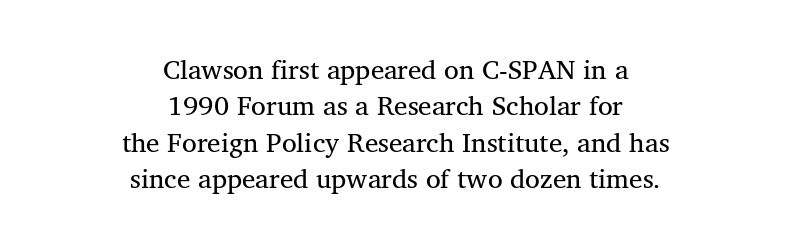
Q: Is the text bold? A: No.
Q: Is the text italic (slanted)? A: No, it is upright.
Q: Is the text underlined? A: No.
Q: How is the paragraph aligned? A: Centered.
Q: Is the spacing between letters normal or unusually wide? A: Normal.
Q: Is the spacing between lines tight, normal or loose? A: Normal.
